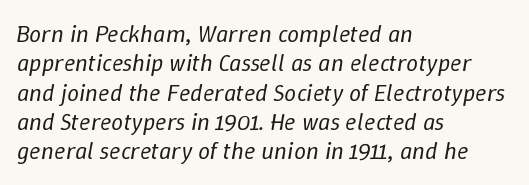
{"italic": "yes", "lean": "right", "slant_degrees": 9, "bold": "no", "underline": "no", "align": "left", "line_spacing_ratio": 1.22, "letter_spacing": "normal", "letter_spacing_em": 0.0, "glyph_px": 24}
